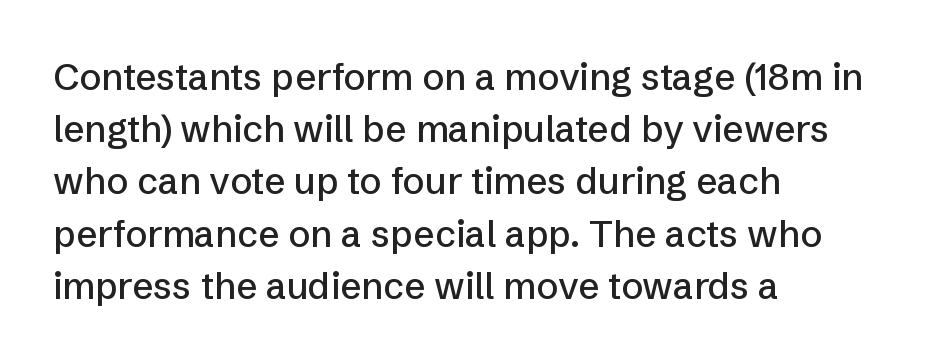
The image shows 37 px sans-serif type, upright; set left-aligned, normal line spacing (1.41x), normal letter spacing, not underlined; low stroke contrast and a medium x-height.
